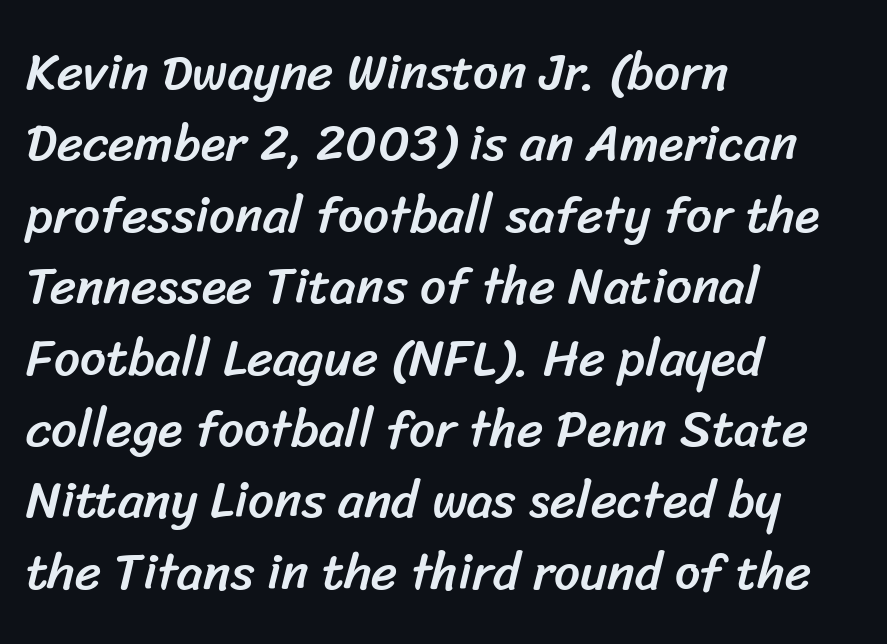
{"serif": "no", "width": "normal", "stroke_contrast": "low", "x_height": "medium", "monospaced": "no", "underline": "no", "align": "left", "line_spacing": "normal", "line_spacing_ratio": 1.4, "letter_spacing": "normal", "letter_spacing_em": 0.0, "glyph_px": 51}
